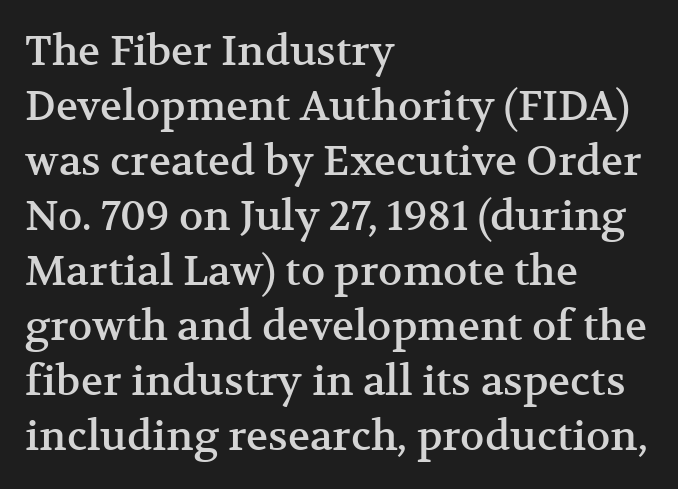
Q: Is the text italic (slanted)? A: No, it is upright.
Q: Is the typeface a serif or a sans-serif typeface? A: Serif.
Q: Is the text underlined? A: No.
Q: How is the paragraph aligned? A: Left-aligned.
Q: Is the spacing between letters normal or unusually wide? A: Normal.
Q: Is the spacing between lines tight, normal or loose? A: Normal.
Q: Width (condensed, normal, or wide)? A: Normal.
Q: Stroke contrast? A: Medium.
Q: x-height? A: Medium.
Q: Monospaced? A: No.
